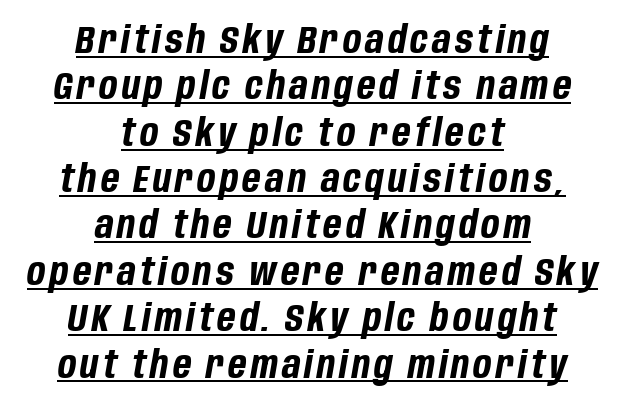
The image shows 38 px bold, condensed type, italic (leaning right); set centered, line spacing 1.22x, underlined; low stroke contrast and a large x-height.
